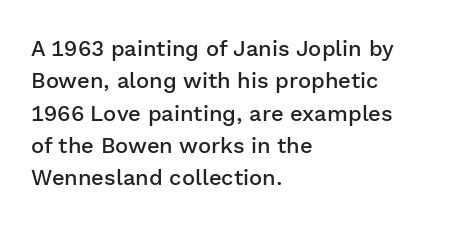
Q: Is the text bold? A: Semi-bold.
Q: Is the text italic (slanted)? A: No, it is upright.
Q: Is the text underlined? A: No.
Q: How is the paragraph aligned? A: Left-aligned.
Q: Is the spacing between letters normal or unusually wide? A: Normal.
Q: Is the spacing between lines tight, normal or loose? A: Normal.
